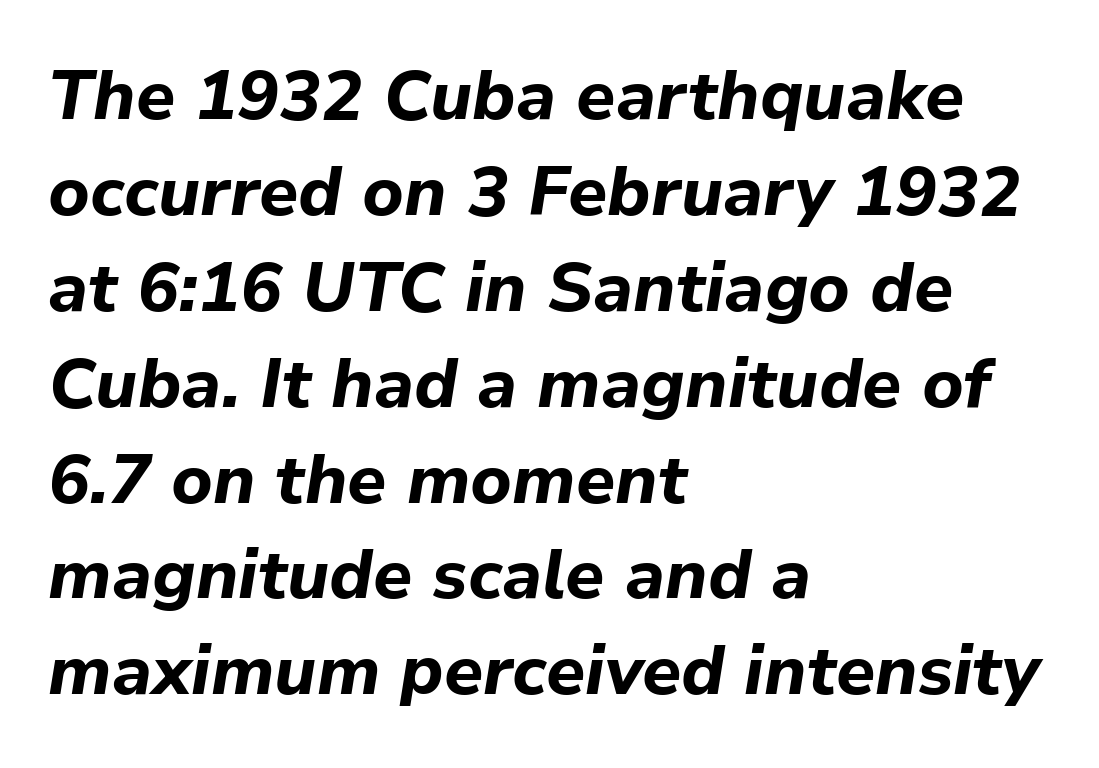
The image shows 70 px bold type, italic (leaning right); set left-aligned, normal line spacing (1.37x), normal letter spacing, not underlined; low stroke contrast and a medium x-height.
